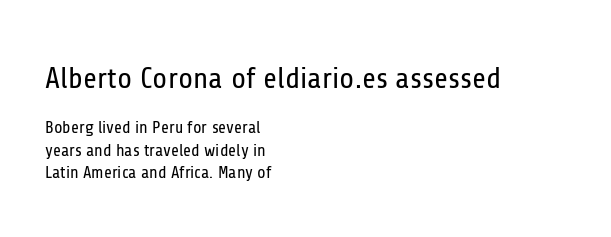
The image shows 30 px regular-weight, condensed sans-serif type, upright; set left-aligned, normal line spacing (1.31x), normal letter spacing, not underlined; the first (top) block is 1.76x larger; low stroke contrast and a medium x-height.
